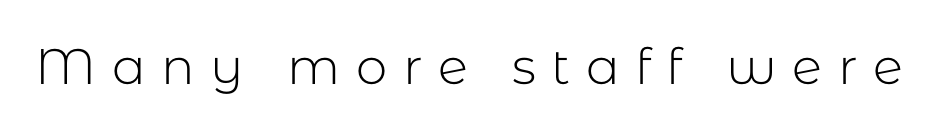
Looks like regular typesetting: each glyph gets only the width it needs. The letters stand upright; this is a roman face. The string is rendered with underlining switched off. Examine the stroke ends and you'll find no serifs.
